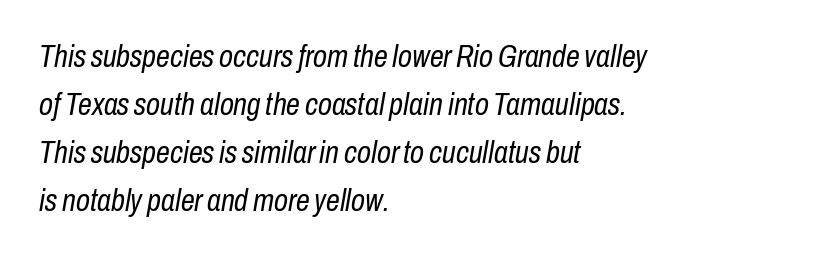
The image shows 31 px regular-weight, condensed type, italic (leaning right); set left-aligned, normal line spacing (1.55x), normal letter spacing, not underlined; low stroke contrast and a medium x-height.
